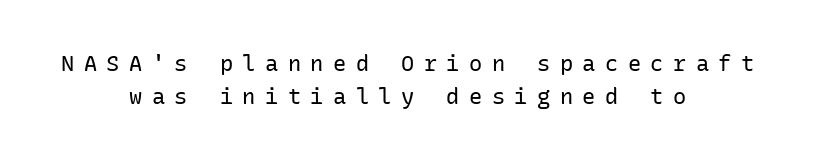
The image shows 22 px text type, upright; set centered, normal line spacing (1.52x), unusually wide letter spacing (+0.43 em), not underlined.
